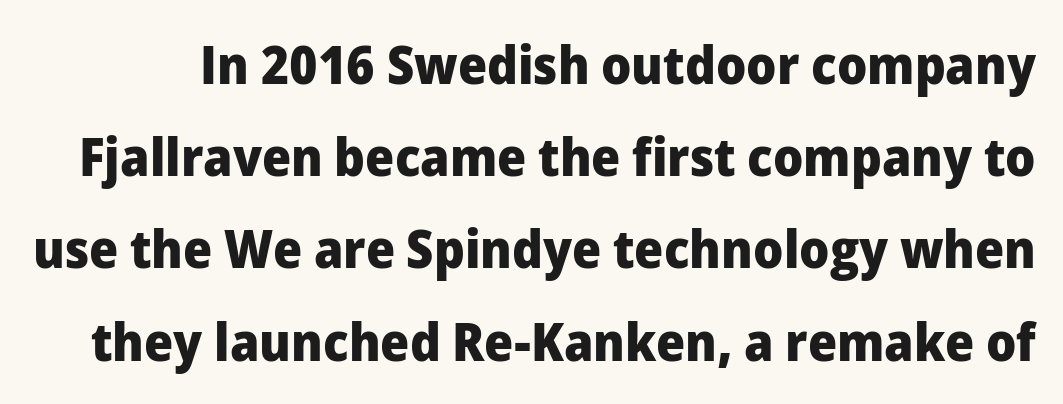
{"serif": "no", "italic": "no", "bold": "yes", "weight": "heavy", "width": "normal", "stroke_contrast": "low", "x_height": "medium", "monospaced": "no", "underline": "no", "line_spacing_ratio": 1.74, "letter_spacing": "normal", "letter_spacing_em": 0.0, "glyph_px": 53}
